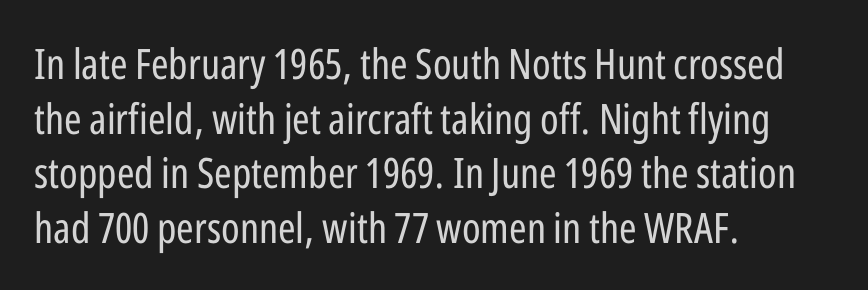
The image shows 42 px regular-weight, condensed sans-serif type, upright; set left-aligned, normal line spacing (1.3x), normal letter spacing, not underlined; low stroke contrast and a medium x-height.
